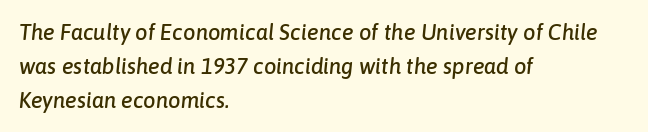
{"italic": "yes", "lean": "right", "slant_degrees": 6, "underline": "no", "align": "left", "line_spacing": "normal", "line_spacing_ratio": 1.54, "letter_spacing": "normal", "letter_spacing_em": 0.0, "glyph_px": 22}
